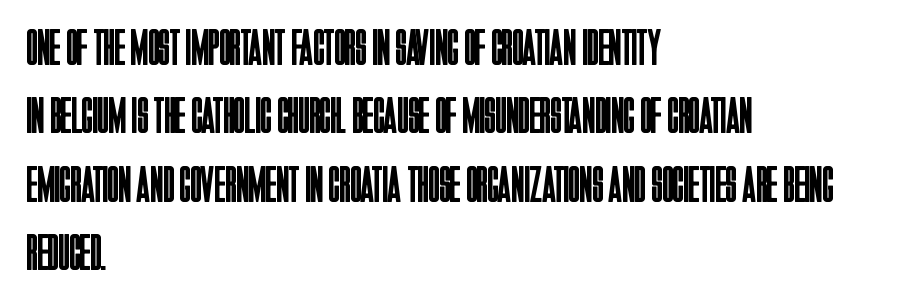
The image shows 51 px regular-weight, condensed sans-serif type, upright; set left-aligned, normal line spacing (1.34x), normal letter spacing, not underlined; low stroke contrast and a large x-height.
